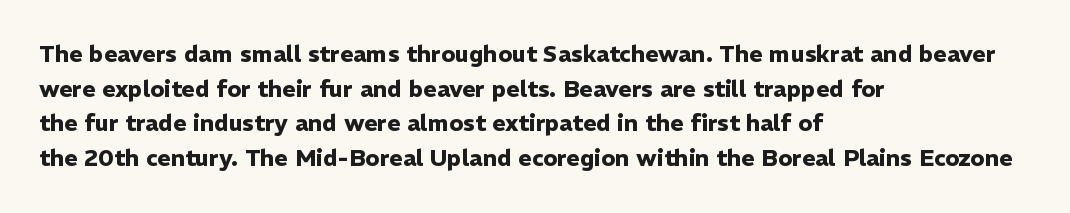
The image shows 23 px bold type, upright; set left-aligned, normal line spacing (1.51x), normal letter spacing, not underlined.
